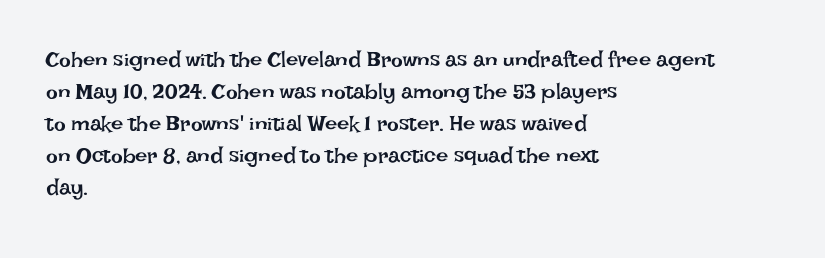
The image shows 22 px text type, upright; set left-aligned, normal line spacing (1.45x), normal letter spacing, not underlined.
